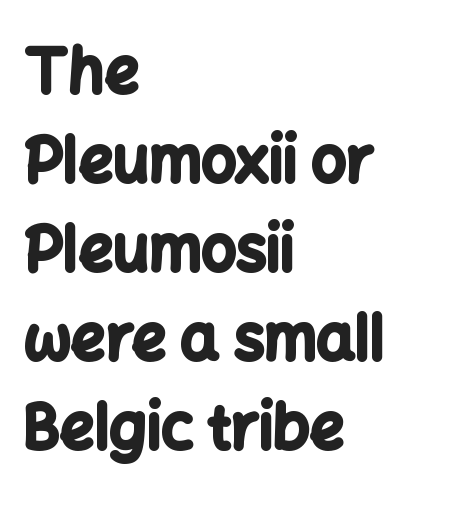
Q: Is the text bold? A: Yes.
Q: Is the text italic (slanted)? A: No, it is upright.
Q: Is the typeface a serif or a sans-serif typeface? A: Sans-serif.
Q: Is the text underlined? A: No.
Q: How is the paragraph aligned? A: Left-aligned.
Q: Is the spacing between letters normal or unusually wide? A: Normal.
Q: Is the spacing between lines tight, normal or loose? A: Normal.
Q: Width (condensed, normal, or wide)? A: Normal.
Q: Stroke contrast? A: Low.
Q: x-height? A: Medium.
Q: Monospaced? A: No.
